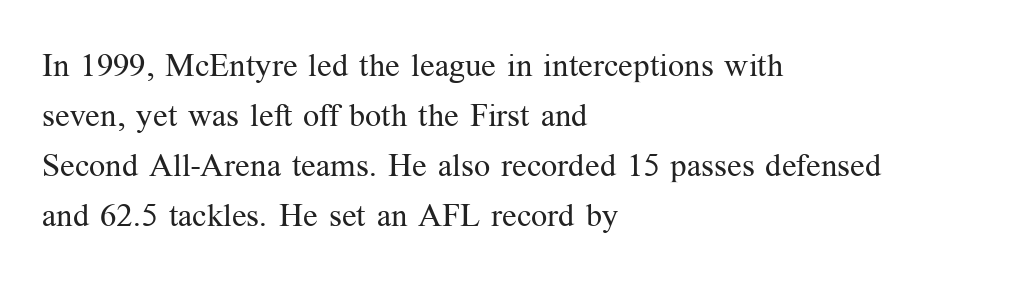
The gap between lines stays unmarked. How would I describe the line gaps? Plain and ordinary. Compared with a centered layout, this one pins lines to the left instead. What kind of face is this? One with serifs.
